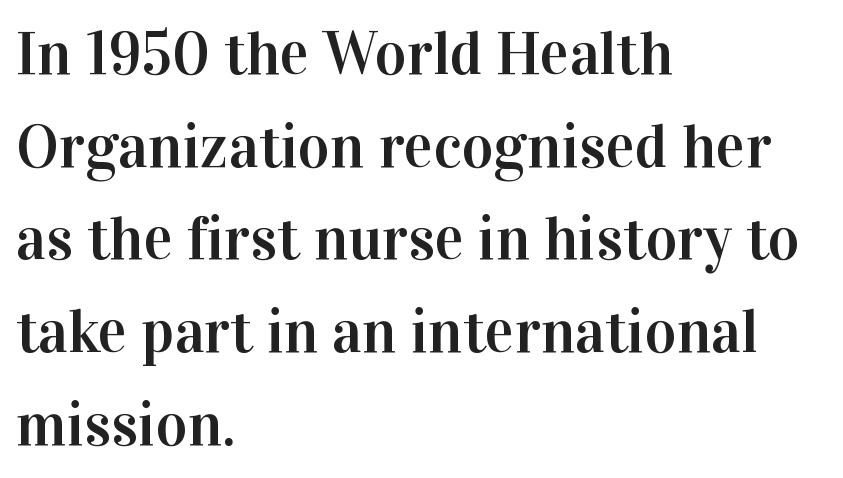
The image shows 61 px serif type, upright; set left-aligned, normal line spacing (1.52x), normal letter spacing, not underlined; high stroke contrast and a medium x-height.
